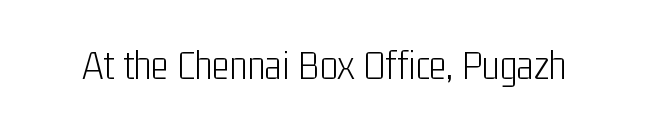
Q: Is the text bold? A: No.
Q: Is the text italic (slanted)? A: No, it is upright.
Q: Is the typeface a serif or a sans-serif typeface? A: Sans-serif.
Q: Is the text underlined? A: No.
Q: Is the spacing between letters normal or unusually wide? A: Normal.
Q: Width (condensed, normal, or wide)? A: Condensed.
Q: Stroke contrast? A: Low.
Q: x-height? A: Medium.
Q: Monospaced? A: No.
